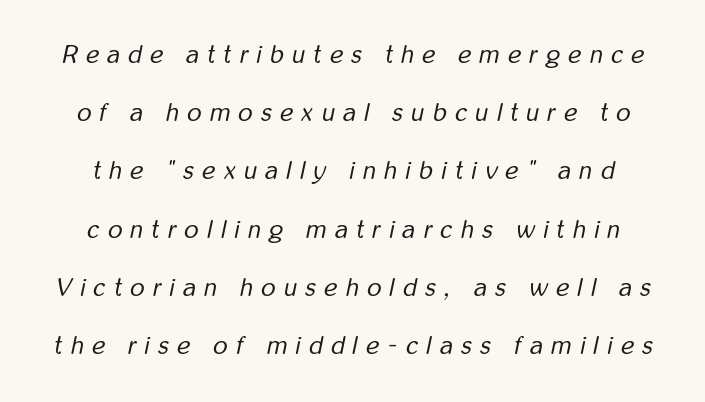
Q: Is the text bold? A: No.
Q: Is the text italic (slanted)? A: Yes, it leans right by about 12 degrees.
Q: Is the text underlined? A: No.
Q: Is the spacing between letters normal or unusually wide? A: Unusually wide.
Q: Is the spacing between lines tight, normal or loose? A: Loose.
